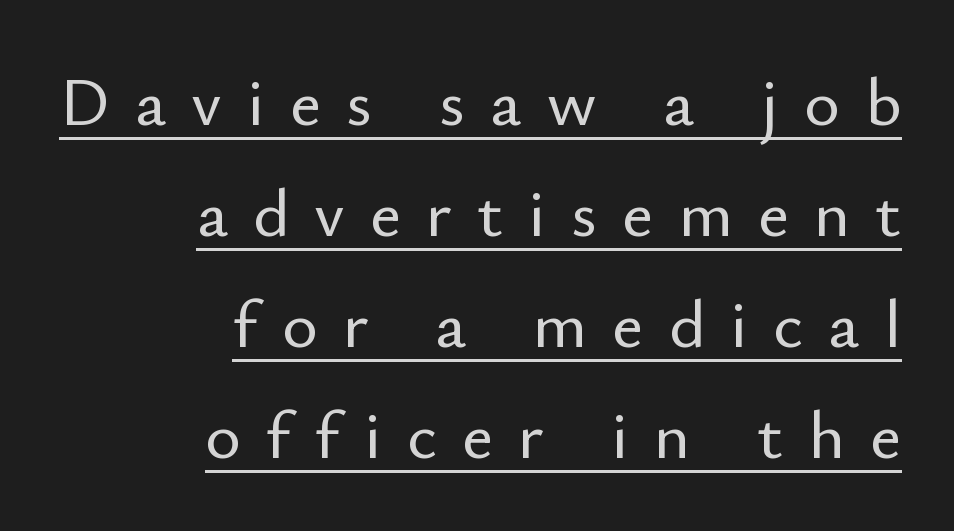
Q: Is the text italic (slanted)? A: No, it is upright.
Q: Is the typeface a serif or a sans-serif typeface? A: Sans-serif.
Q: Is the text underlined? A: Yes.
Q: How is the paragraph aligned? A: Right-aligned.
Q: Is the spacing between letters normal or unusually wide? A: Unusually wide.
Q: Is the spacing between lines tight, normal or loose? A: Normal.
Q: Width (condensed, normal, or wide)? A: Normal.
Q: Stroke contrast? A: Low.
Q: x-height? A: Small.
Q: Monospaced? A: No.
